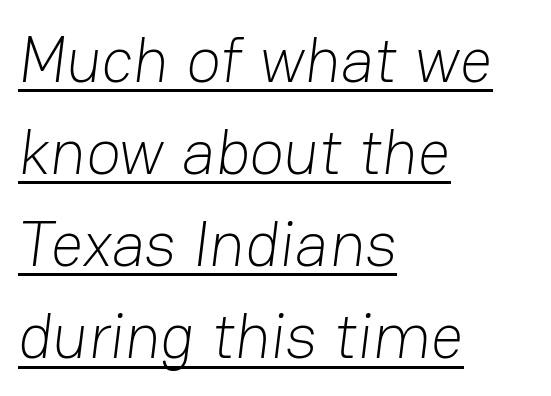
{"serif": "no", "bold": "no", "weight": "light", "width": "normal", "stroke_contrast": "low", "x_height": "medium", "monospaced": "no", "underline": "yes", "align": "left", "line_spacing": "normal", "line_spacing_ratio": 1.44, "letter_spacing": "normal", "letter_spacing_em": 0.0, "glyph_px": 64}
